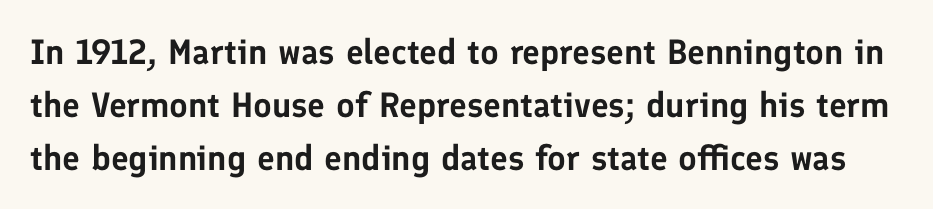
{"serif": "no", "italic": "no", "width": "normal", "stroke_contrast": "low", "x_height": "medium", "monospaced": "no", "underline": "no", "line_spacing": "normal", "line_spacing_ratio": 1.51, "letter_spacing": "normal", "letter_spacing_em": 0.0, "glyph_px": 35}
